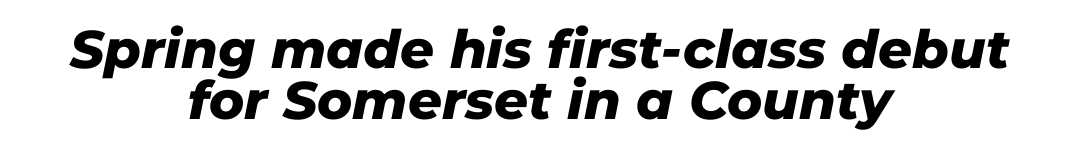
{"italic": "yes", "lean": "right", "slant_degrees": 11, "bold": "yes", "weight": "heavy", "width": "normal", "stroke_contrast": "low", "x_height": "medium", "monospaced": "no", "underline": "no", "align": "center", "line_spacing": "tight", "line_spacing_ratio": 0.96, "letter_spacing": "normal", "letter_spacing_em": 0.0, "glyph_px": 53}
